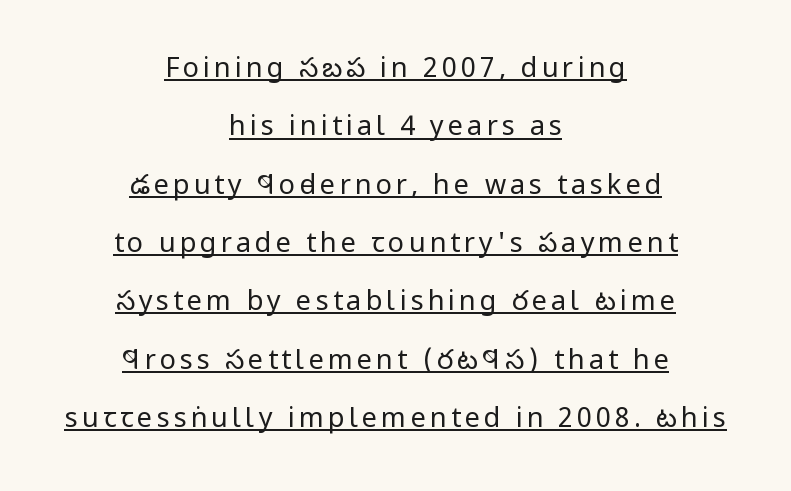
Q: Is the text bold? A: No.
Q: Is the text italic (slanted)? A: No, it is upright.
Q: Is the text underlined? A: Yes.
Q: How is the paragraph aligned? A: Centered.
Q: Is the spacing between lines tight, normal or loose? A: Loose.
